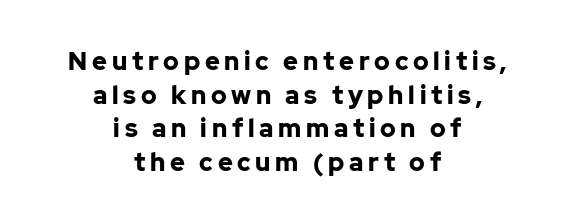
Q: Is the text bold? A: Yes.
Q: Is the text italic (slanted)? A: No, it is upright.
Q: Is the text underlined? A: No.
Q: How is the paragraph aligned? A: Centered.
Q: Is the spacing between lines tight, normal or loose? A: Normal.
